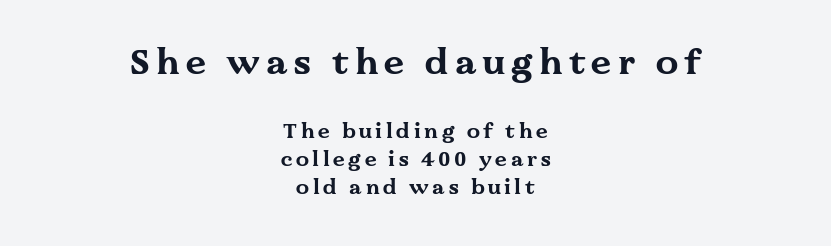
{"serif": "yes", "italic": "no", "bold": "yes", "weight": "bold", "width": "wide", "stroke_contrast": "medium", "x_height": "medium", "monospaced": "no", "underline": "no", "align": "center", "line_spacing": "normal", "line_spacing_ratio": 1.32, "larger_block": "first", "size_ratio": 1.71, "glyph_px": 36}
